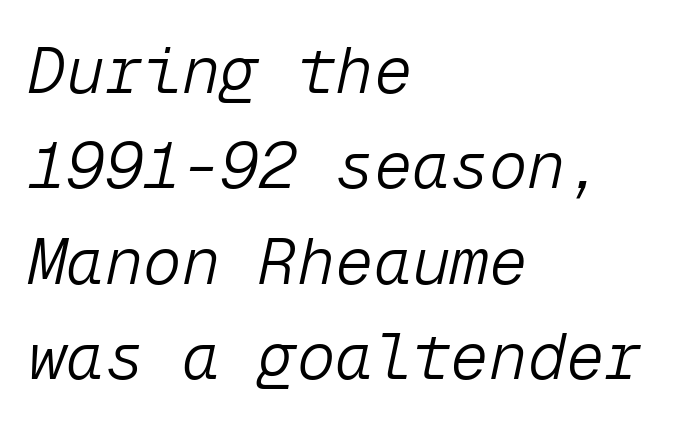
{"italic": "yes", "lean": "right", "slant_degrees": 12, "bold": "no", "weight": "light", "width": "normal", "stroke_contrast": "low", "x_height": "medium", "monospaced": "yes", "underline": "no", "align": "left", "line_spacing": "normal", "line_spacing_ratio": 1.49, "letter_spacing": "normal", "letter_spacing_em": 0.0, "glyph_px": 64}
